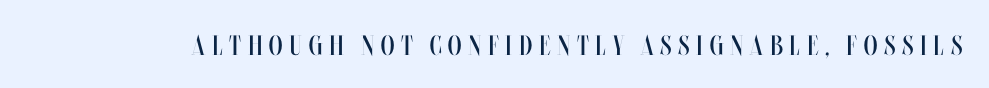
{"italic": "no", "bold": "no", "weight": "regular", "width": "condensed", "stroke_contrast": "medium", "x_height": "large", "monospaced": "no", "underline": "no", "letter_spacing": "wide", "letter_spacing_em": 0.24, "glyph_px": 28}
